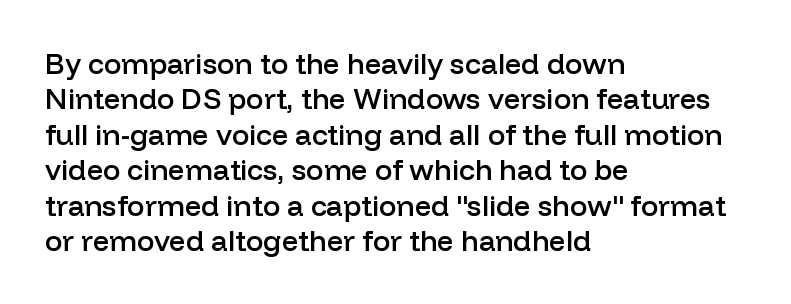
{"serif": "no", "italic": "no", "bold": "semi", "weight": "semibold", "width": "normal", "stroke_contrast": "low", "x_height": "medium", "monospaced": "no", "underline": "no", "align": "left", "line_spacing_ratio": 1.22, "letter_spacing": "normal", "letter_spacing_em": 0.0, "glyph_px": 29}
